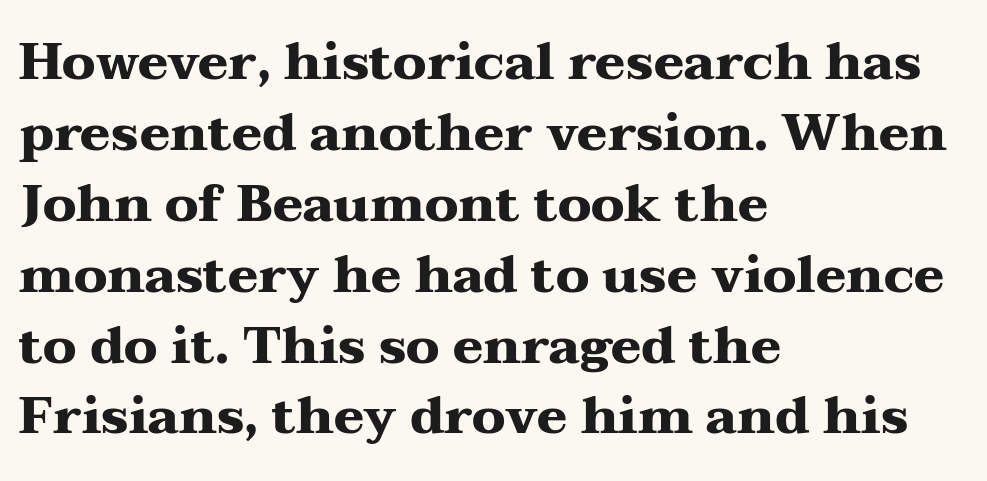
Honestly, there is no underline to notice here at all. Tall strokes in this sample are plumb rather than angled. The strokes are fattened all the way to bold. The line texture is even and compact thanks to regular tracking. You can tell from the footed stems that serif type was used. Is this a fixed-width face? No — the glyphs have proportional, varying widths.
